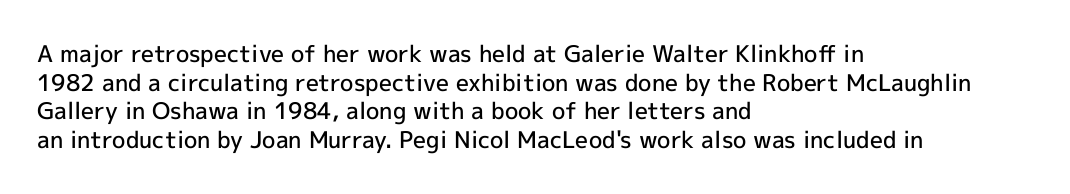
The specimen omits any rule beneath the text block's lines. The type sits square on the baseline with zero lean. This block has exactly the height ordinary leading produces. Does extra space separate the letters? No, they use regular spacing.
